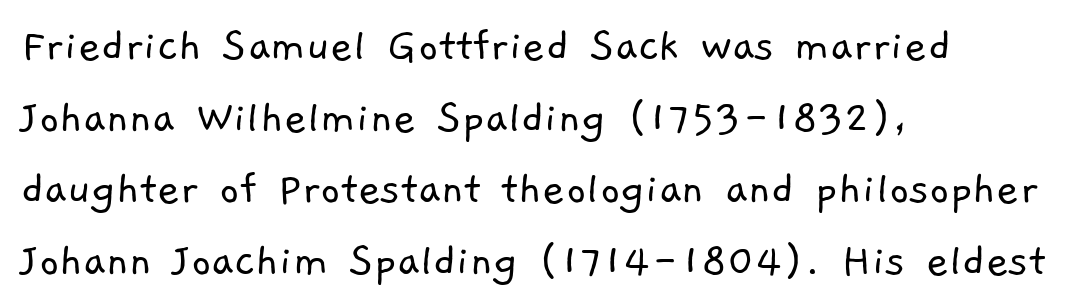
The letterforms sit at book weight or below. Words appear dense and cohesive because spacing is normal. One-word summary of the alignment: left. Does the type have serifs? No, each stem ends abruptly. Proportional: the letters do not fall into vertical columns.
